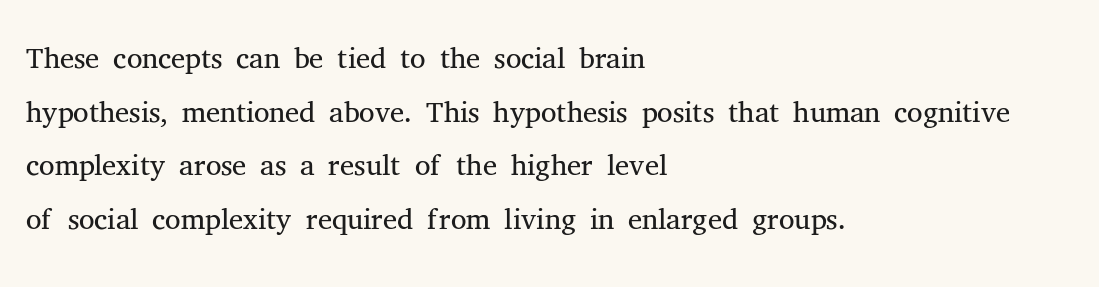
The image shows 44 px light serif type, upright; set left-aligned, line spacing 1.22x, normal letter spacing, not underlined; medium stroke contrast and a medium x-height.
